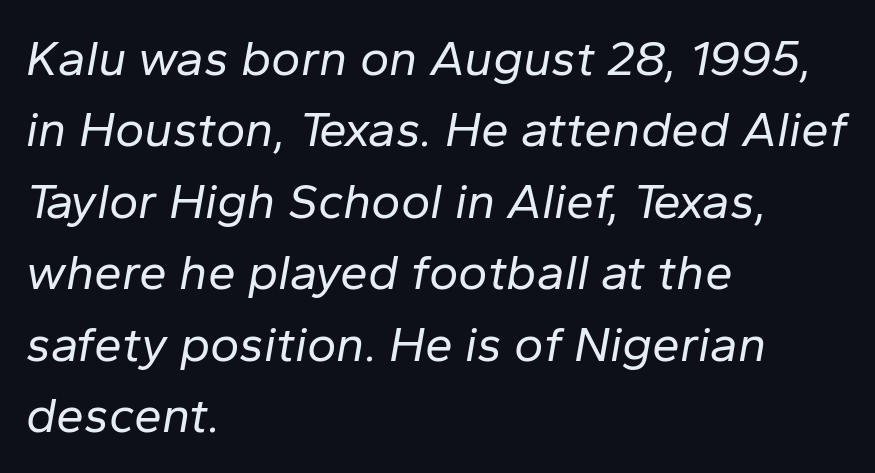
Q: Is the text bold? A: No.
Q: Is the text italic (slanted)? A: Yes, it leans right by about 10 degrees.
Q: Is the text underlined? A: No.
Q: How is the paragraph aligned? A: Left-aligned.
Q: Is the spacing between letters normal or unusually wide? A: Normal.
Q: Is the spacing between lines tight, normal or loose? A: Normal.
Q: Width (condensed, normal, or wide)? A: Normal.
Q: Stroke contrast? A: Low.
Q: x-height? A: Medium.
Q: Monospaced? A: No.
